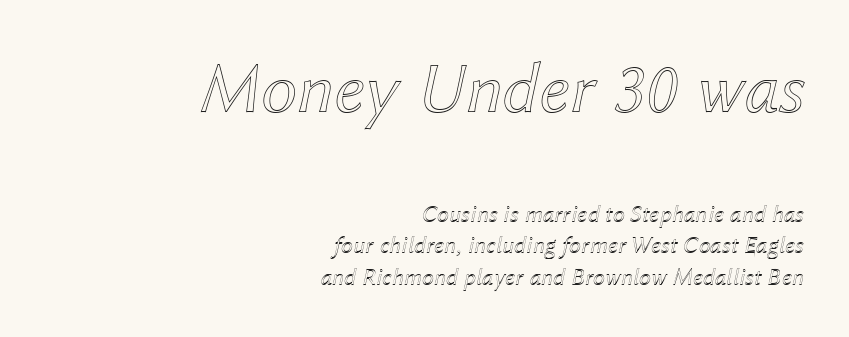
Slant detected: the letters are inclined. Note the varied advance widths — an 'i' is clearly narrower than an 'm'. Characters follow at the spacing the type designer built in. Vertical spacing — default.
